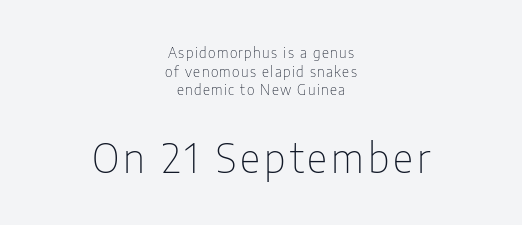
{"serif": "no", "italic": "no", "bold": "no", "weight": "thin", "width": "condensed", "stroke_contrast": "low", "x_height": "medium", "monospaced": "no", "underline": "no", "align": "center", "line_spacing": "normal", "line_spacing_ratio": 1.33, "larger_block": "second", "size_ratio": 2.86, "glyph_px": 40}
